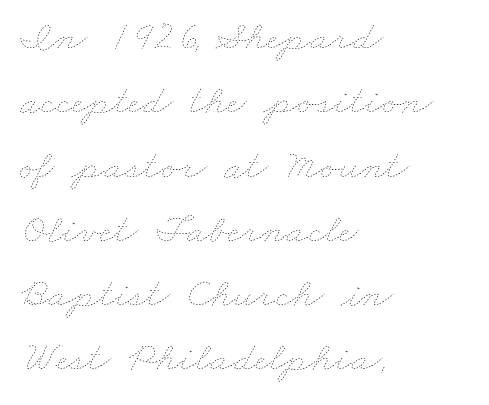
The image shows 42 px thin, wide type; set left-aligned, normal line spacing (1.53x), normal letter spacing, not underlined; low stroke contrast and a small x-height.
